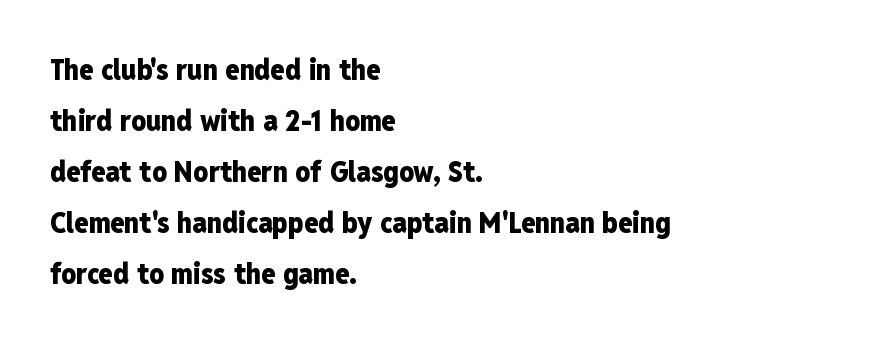
The image shows 29 px heavy, condensed sans-serif type, upright; set left-aligned, line spacing 1.76x, normal letter spacing, not underlined; low stroke contrast and a medium x-height.
